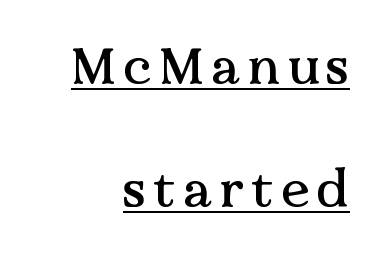
{"serif": "yes", "italic": "no", "width": "normal", "stroke_contrast": "medium", "x_height": "medium", "monospaced": "no", "underline": "yes", "align": "right", "line_spacing": "loose", "line_spacing_ratio": 2.36, "glyph_px": 52}
